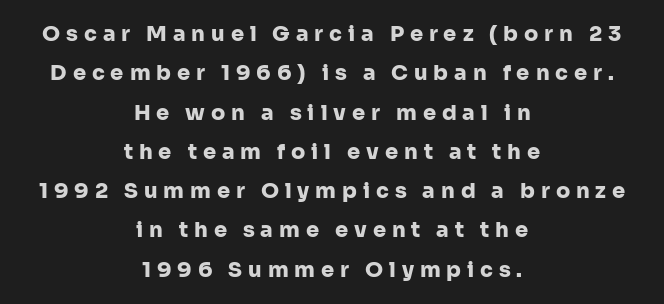
{"italic": "no", "bold": "yes", "underline": "no", "align": "center", "line_spacing_ratio": 1.87, "letter_spacing": "wide", "letter_spacing_em": 0.28, "glyph_px": 21}
